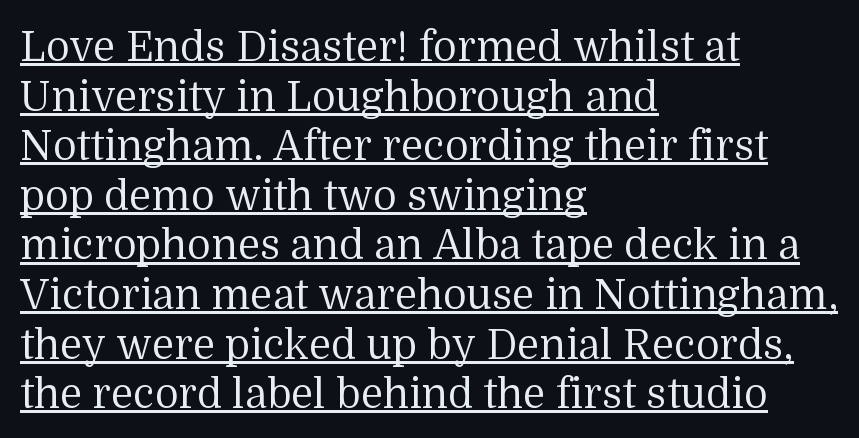
The specimen reads as upright at a glance. There is no visible air inserted between adjacent glyphs. The rendered words wear a rule along their underside. Classification — serif.
